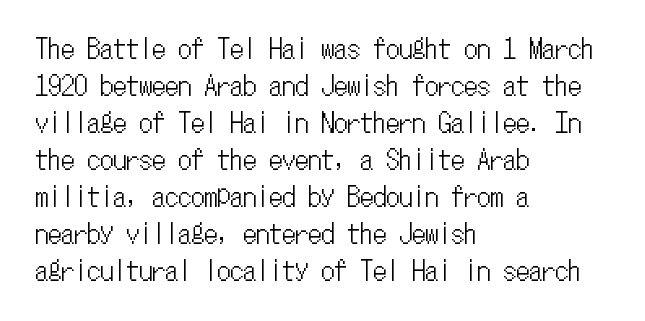
The image shows 26 px text type, upright; set left-aligned, normal line spacing (1.42x), normal letter spacing, not underlined.
